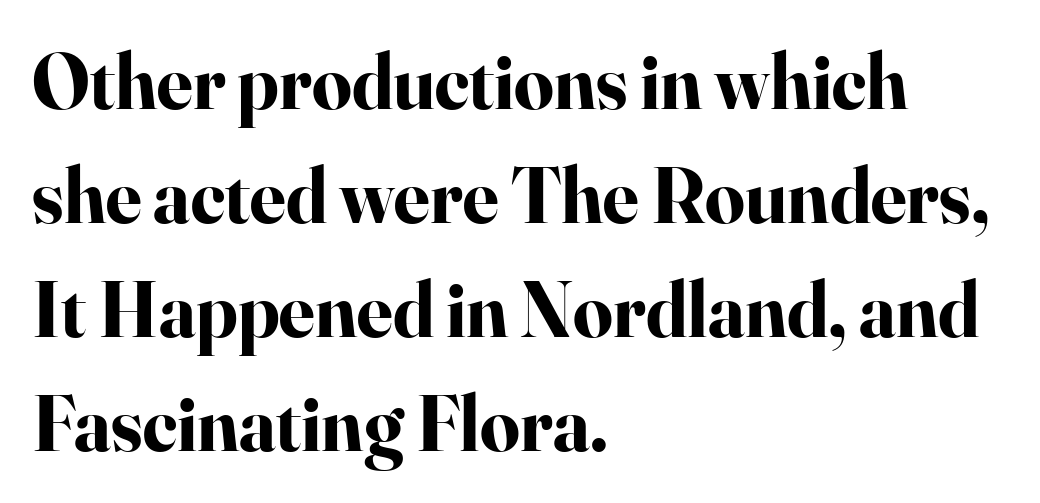
{"serif": "yes", "italic": "no", "bold": "yes", "weight": "bold", "width": "normal", "stroke_contrast": "high", "x_height": "small", "monospaced": "no", "underline": "no", "align": "left", "line_spacing": "normal", "line_spacing_ratio": 1.46, "letter_spacing": "normal", "letter_spacing_em": 0.0, "glyph_px": 78}
